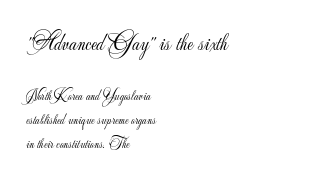
The image shows 24 px text type; set left-aligned, normal line spacing (1.7x), normal letter spacing, not underlined; the first (top) block is 1.71x larger.
